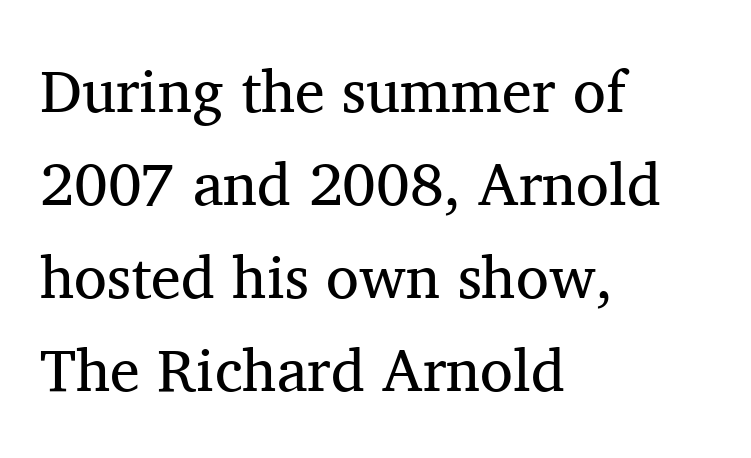
Q: Is the text bold? A: No.
Q: Is the text italic (slanted)? A: No, it is upright.
Q: Is the typeface a serif or a sans-serif typeface? A: Serif.
Q: Is the text underlined? A: No.
Q: How is the paragraph aligned? A: Left-aligned.
Q: Is the spacing between letters normal or unusually wide? A: Normal.
Q: Is the spacing between lines tight, normal or loose? A: Normal.
Q: Width (condensed, normal, or wide)? A: Normal.
Q: Stroke contrast? A: Medium.
Q: x-height? A: Medium.
Q: Monospaced? A: No.
